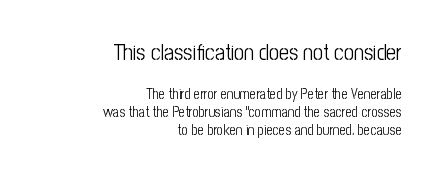
{"italic": "no", "bold": "no", "underline": "no", "align": "right", "line_spacing": "normal", "line_spacing_ratio": 1.29, "letter_spacing": "normal", "letter_spacing_em": 0.0, "larger_block": "first", "size_ratio": 1.57, "glyph_px": 22}
